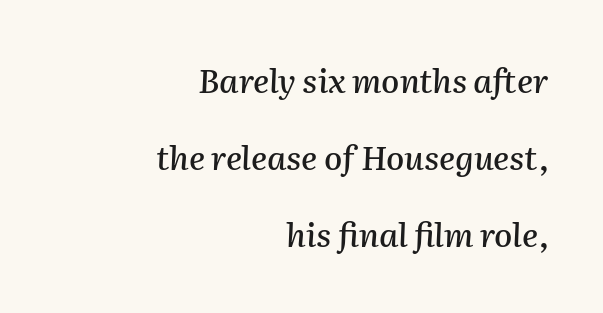
The image shows 33 px text type, italic (leaning right); set right-aligned, loose line spacing (2.34x), normal letter spacing, not underlined; medium stroke contrast and a medium x-height.
